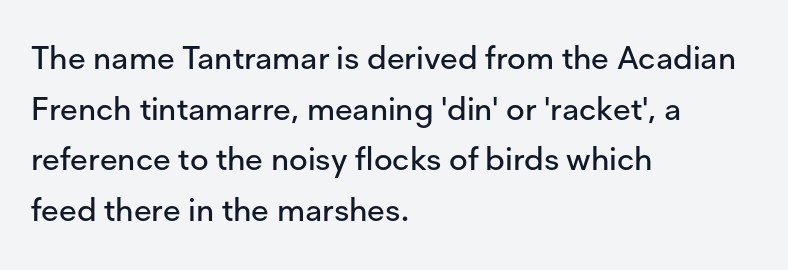
Q: Is the text italic (slanted)? A: No, it is upright.
Q: Is the typeface a serif or a sans-serif typeface? A: Sans-serif.
Q: Is the text underlined? A: No.
Q: How is the paragraph aligned? A: Left-aligned.
Q: Is the spacing between letters normal or unusually wide? A: Normal.
Q: Is the spacing between lines tight, normal or loose? A: Normal.
Q: Width (condensed, normal, or wide)? A: Normal.
Q: Stroke contrast? A: Low.
Q: x-height? A: Medium.
Q: Monospaced? A: No.
